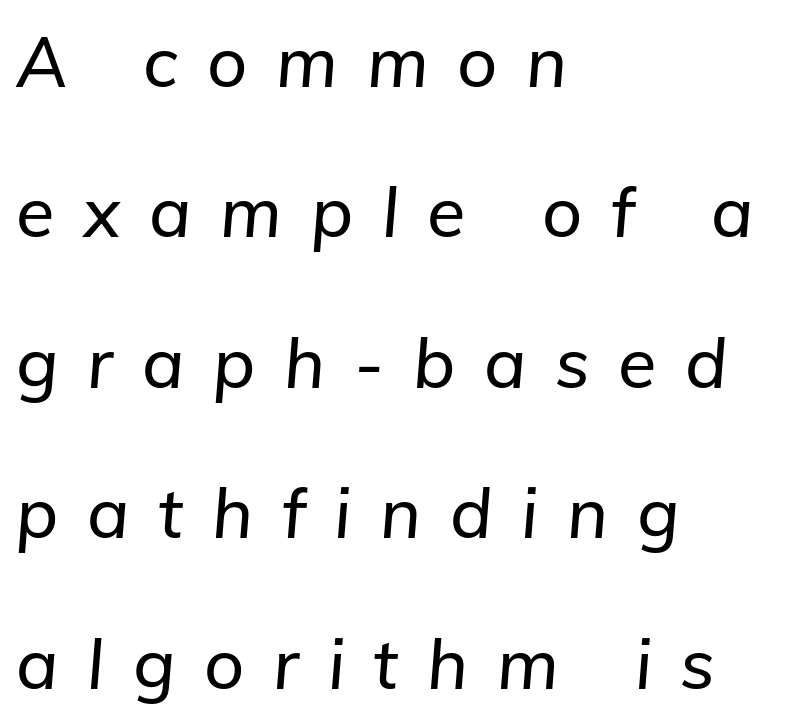
Is the letter spacing exaggerated? Yes — the characters are pushed far apart. One-word summary of the alignment: left. The letters are slanted; this is an italic face. Summary of vertical rhythm: relaxed, with wide interline spacing.
